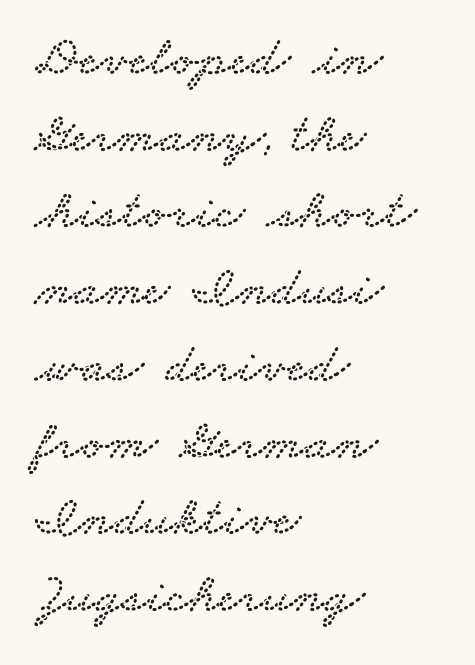
{"serif": "yes", "width": "wide", "stroke_contrast": "low", "x_height": "small", "monospaced": "no", "underline": "no", "align": "left", "line_spacing": "normal", "line_spacing_ratio": 1.37, "letter_spacing": "normal", "letter_spacing_em": 0.0, "glyph_px": 56}
